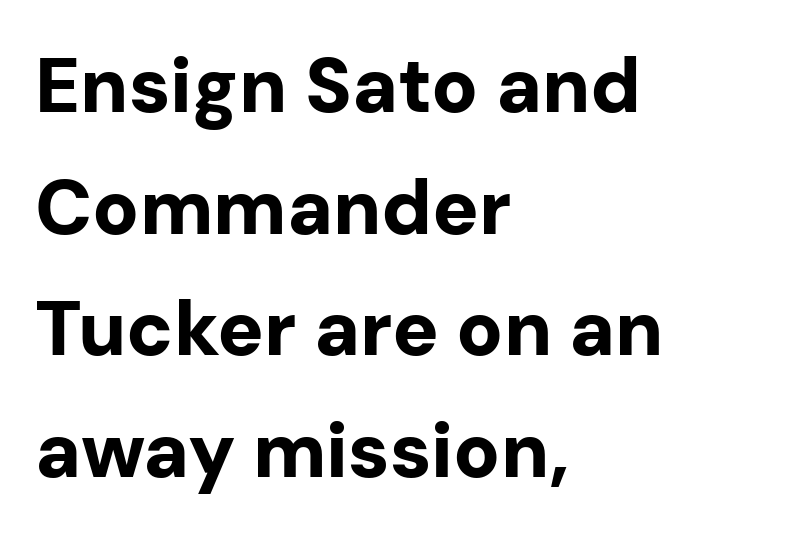
The image shows 77 px bold sans-serif type, upright; set left-aligned, normal line spacing (1.58x), normal letter spacing, not underlined; low stroke contrast and a medium x-height.
